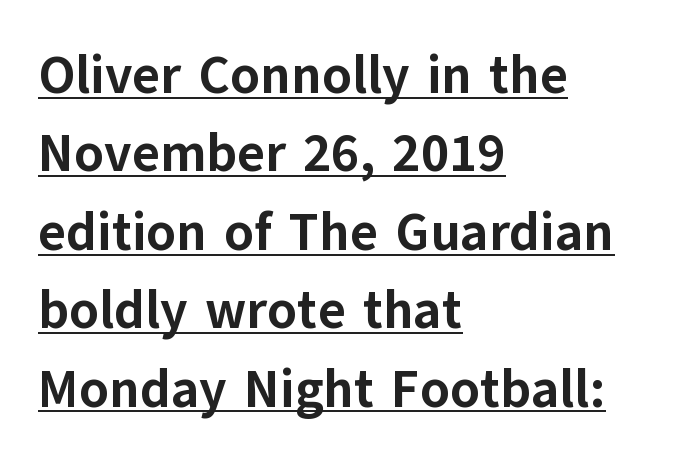
The image shows 53 px bold sans-serif type, upright; set left-aligned, normal line spacing (1.48x), normal letter spacing, underlined; low stroke contrast and a medium x-height.
